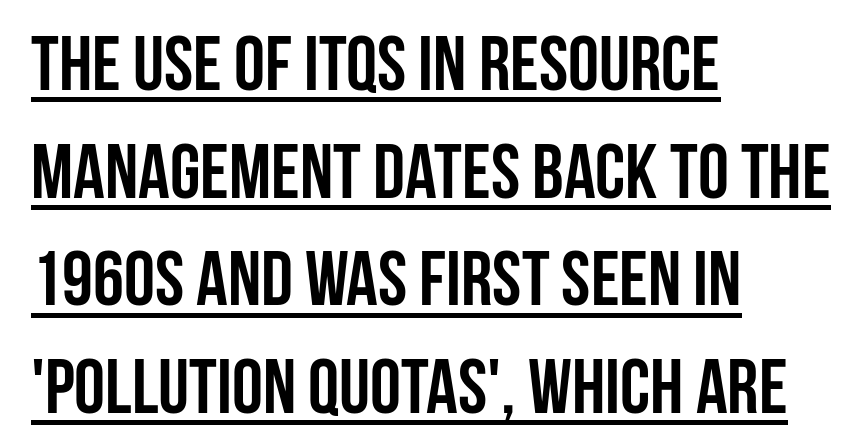
Q: Is the text bold? A: Yes.
Q: Is the text italic (slanted)? A: No, it is upright.
Q: Is the typeface a serif or a sans-serif typeface? A: Sans-serif.
Q: Is the text underlined? A: Yes.
Q: How is the paragraph aligned? A: Left-aligned.
Q: Is the spacing between letters normal or unusually wide? A: Normal.
Q: Is the spacing between lines tight, normal or loose? A: Normal.
Q: Width (condensed, normal, or wide)? A: Condensed.
Q: Stroke contrast? A: Low.
Q: x-height? A: Large.
Q: Monospaced? A: No.
